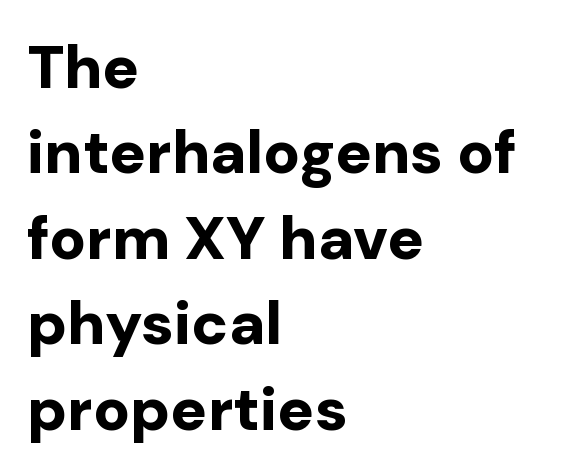
Q: Is the text bold? A: Yes.
Q: Is the text italic (slanted)? A: No, it is upright.
Q: Is the typeface a serif or a sans-serif typeface? A: Sans-serif.
Q: Is the text underlined? A: No.
Q: How is the paragraph aligned? A: Left-aligned.
Q: Is the spacing between letters normal or unusually wide? A: Normal.
Q: Is the spacing between lines tight, normal or loose? A: Normal.
Q: Width (condensed, normal, or wide)? A: Normal.
Q: Stroke contrast? A: Low.
Q: x-height? A: Medium.
Q: Monospaced? A: No.
